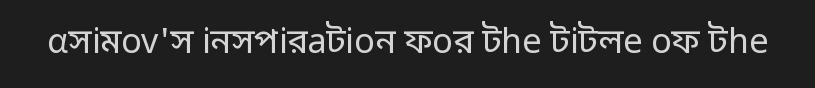
The image shows 34 px regular-weight sans-serif type, upright; set normal letter spacing, not underlined; low stroke contrast and a medium x-height.
